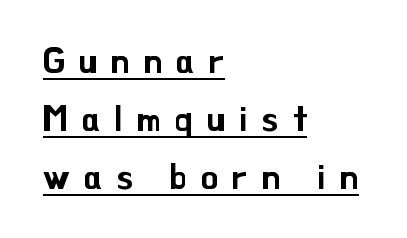
Q: Is the text italic (slanted)? A: No, it is upright.
Q: Is the typeface a serif or a sans-serif typeface? A: Sans-serif.
Q: Is the text underlined? A: Yes.
Q: How is the paragraph aligned? A: Left-aligned.
Q: Is the spacing between letters normal or unusually wide? A: Unusually wide.
Q: Is the spacing between lines tight, normal or loose? A: Normal.
Q: Width (condensed, normal, or wide)? A: Normal.
Q: Stroke contrast? A: Low.
Q: x-height? A: Small.
Q: Monospaced? A: No.
